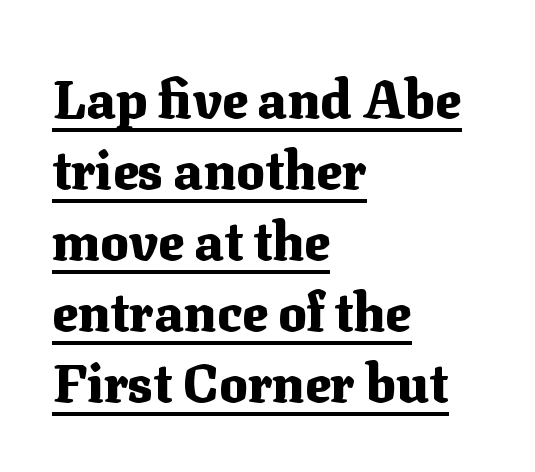
The image shows 53 px heavy serif type, upright; set left-aligned, normal line spacing (1.34x), normal letter spacing, underlined; medium stroke contrast and a medium x-height.
